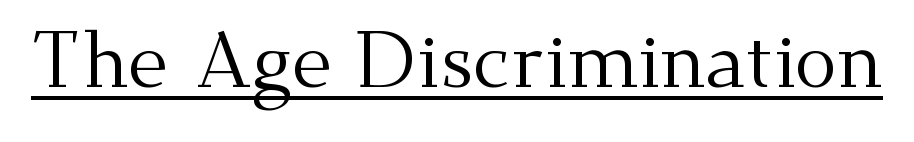
Q: Is the text bold? A: No.
Q: Is the text italic (slanted)? A: No, it is upright.
Q: Is the typeface a serif or a sans-serif typeface? A: Serif.
Q: Is the text underlined? A: Yes.
Q: Is the spacing between letters normal or unusually wide? A: Normal.
Q: Width (condensed, normal, or wide)? A: Normal.
Q: Stroke contrast? A: Medium.
Q: x-height? A: Small.
Q: Monospaced? A: No.
